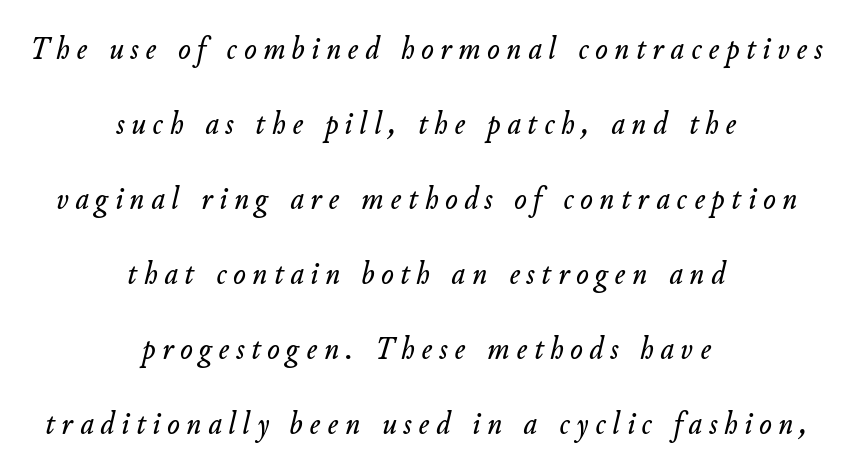
Q: Is the text italic (slanted)? A: Yes, it leans right by about 11 degrees.
Q: Is the text underlined? A: No.
Q: How is the paragraph aligned? A: Centered.
Q: Is the spacing between letters normal or unusually wide? A: Unusually wide.
Q: Is the spacing between lines tight, normal or loose? A: Loose.
Q: Width (condensed, normal, or wide)? A: Normal.
Q: Stroke contrast? A: Low.
Q: x-height? A: Small.
Q: Monospaced? A: No.
